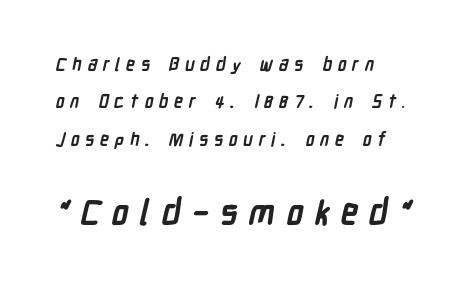
The image shows 35 px semibold, condensed sans-serif type; set left-aligned, loose line spacing (2.07x), unusually wide letter spacing (+0.31 em), not underlined; the second (bottom) block is 1.94x larger; low stroke contrast and a medium x-height.
